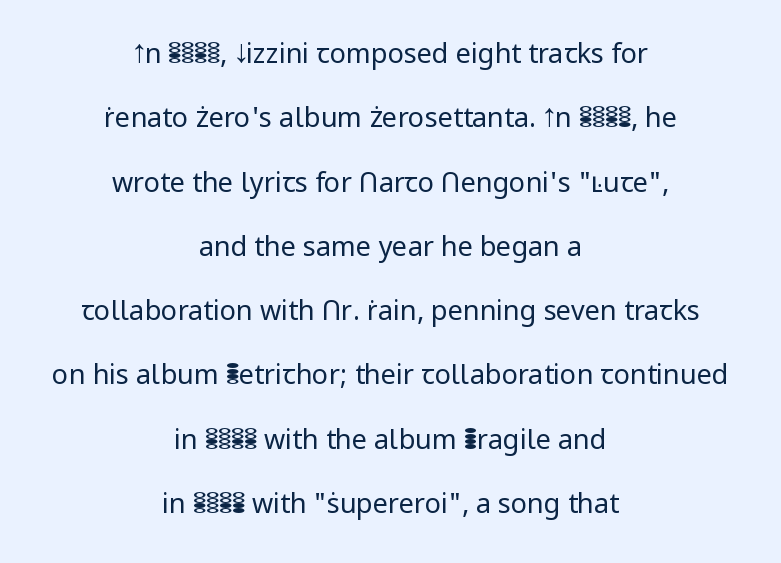
{"italic": "no", "bold": "no", "underline": "no", "align": "center", "line_spacing": "loose", "line_spacing_ratio": 2.38, "letter_spacing": "normal", "letter_spacing_em": 0.0, "glyph_px": 27}
